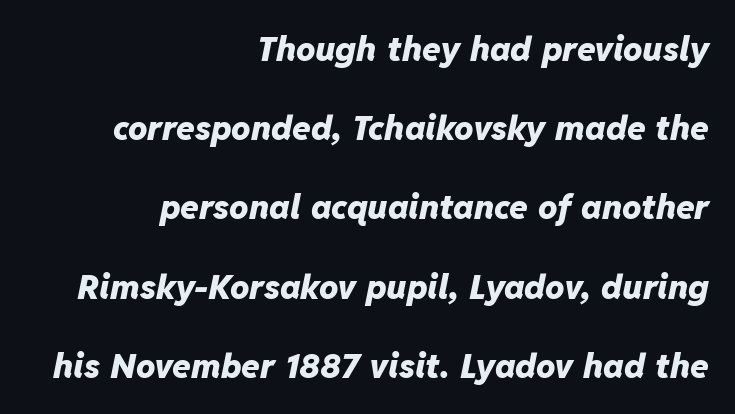
The image shows 34 px heavy type, italic (leaning right); set right-aligned, loose line spacing (2.33x), normal letter spacing, not underlined; low stroke contrast and a medium x-height.
